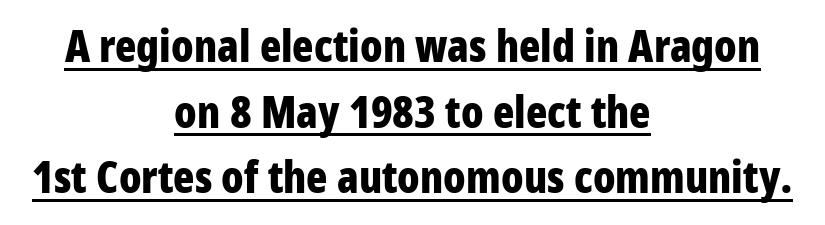
Q: Is the text bold? A: Yes.
Q: Is the text italic (slanted)? A: No, it is upright.
Q: Is the typeface a serif or a sans-serif typeface? A: Sans-serif.
Q: Is the text underlined? A: Yes.
Q: How is the paragraph aligned? A: Centered.
Q: Is the spacing between letters normal or unusually wide? A: Normal.
Q: Is the spacing between lines tight, normal or loose? A: Normal.
Q: Width (condensed, normal, or wide)? A: Condensed.
Q: Stroke contrast? A: Low.
Q: x-height? A: Large.
Q: Monospaced? A: No.
